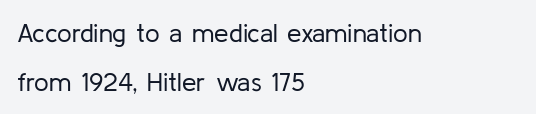
{"italic": "no", "bold": "no", "underline": "no", "align": "left", "line_spacing_ratio": 1.87, "letter_spacing": "normal", "letter_spacing_em": 0.0, "glyph_px": 26}
